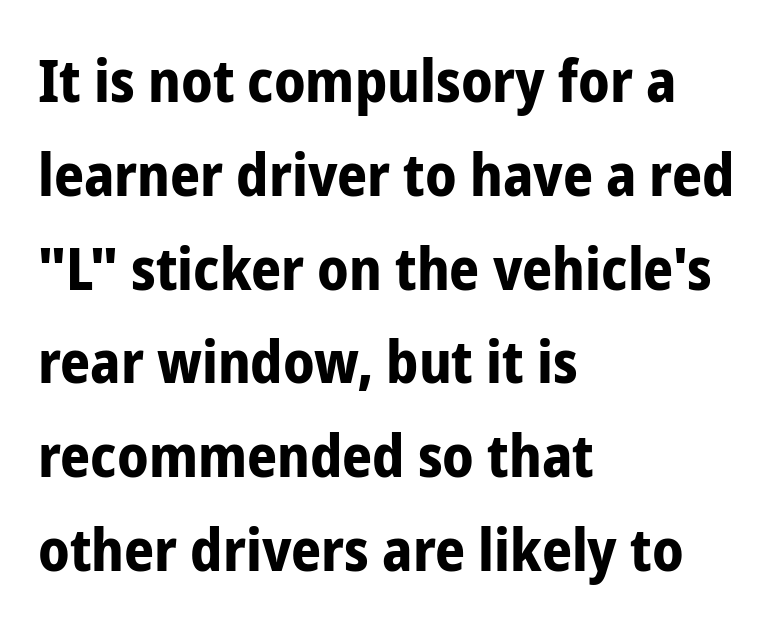
Q: Is the text bold? A: Yes.
Q: Is the text italic (slanted)? A: No, it is upright.
Q: Is the typeface a serif or a sans-serif typeface? A: Sans-serif.
Q: Is the text underlined? A: No.
Q: How is the paragraph aligned? A: Left-aligned.
Q: Is the spacing between letters normal or unusually wide? A: Normal.
Q: Is the spacing between lines tight, normal or loose? A: Normal.
Q: Width (condensed, normal, or wide)? A: Condensed.
Q: Stroke contrast? A: Low.
Q: x-height? A: Medium.
Q: Monospaced? A: No.
